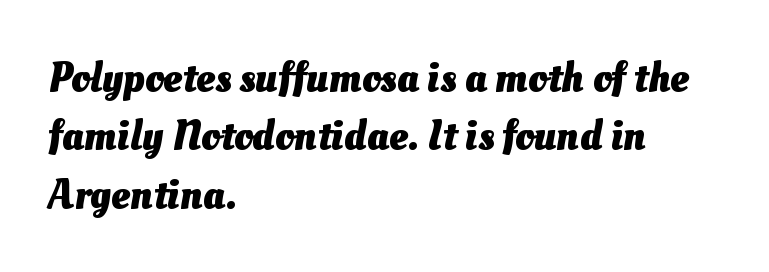
Whoever set this chose a conventional vertical rhythm. Heft: maximum for text — a bold. Think of a printed novel: that variable character pitch is what you see here. Underline: absent. Here the glyphs are tracked normally, forming tight word shapes. These lines stack with their left ends in a neat column.
